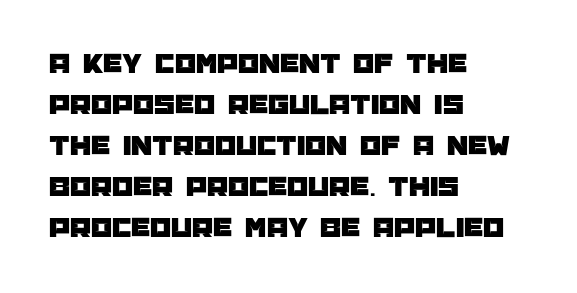
The image shows 30 px sans-serif type, upright; set left-aligned, normal line spacing (1.37x), normal letter spacing, not underlined; low stroke contrast and a large x-height.
